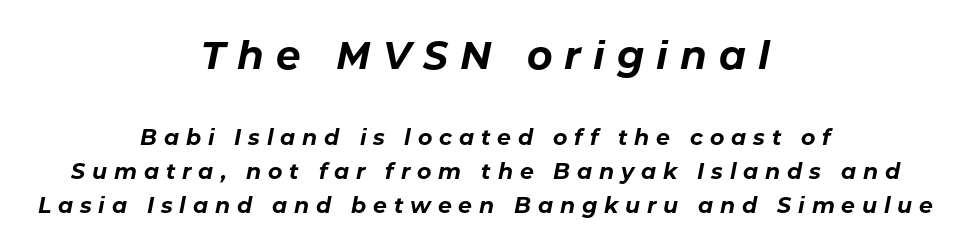
The image shows 39 px bold type, italic (leaning right); set centered, normal line spacing (1.55x), unusually wide letter spacing (+0.31 em), not underlined; the first (top) block is 1.77x larger; low stroke contrast and a medium x-height.
